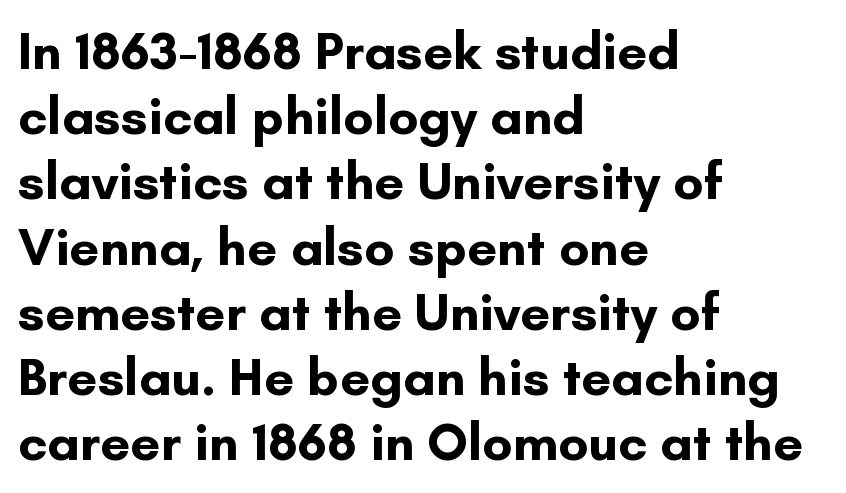
{"serif": "no", "italic": "no", "bold": "yes", "weight": "bold", "width": "normal", "stroke_contrast": "low", "x_height": "small", "monospaced": "no", "underline": "no", "align": "left", "line_spacing_ratio": 1.23, "letter_spacing": "normal", "letter_spacing_em": 0.0, "glyph_px": 53}
